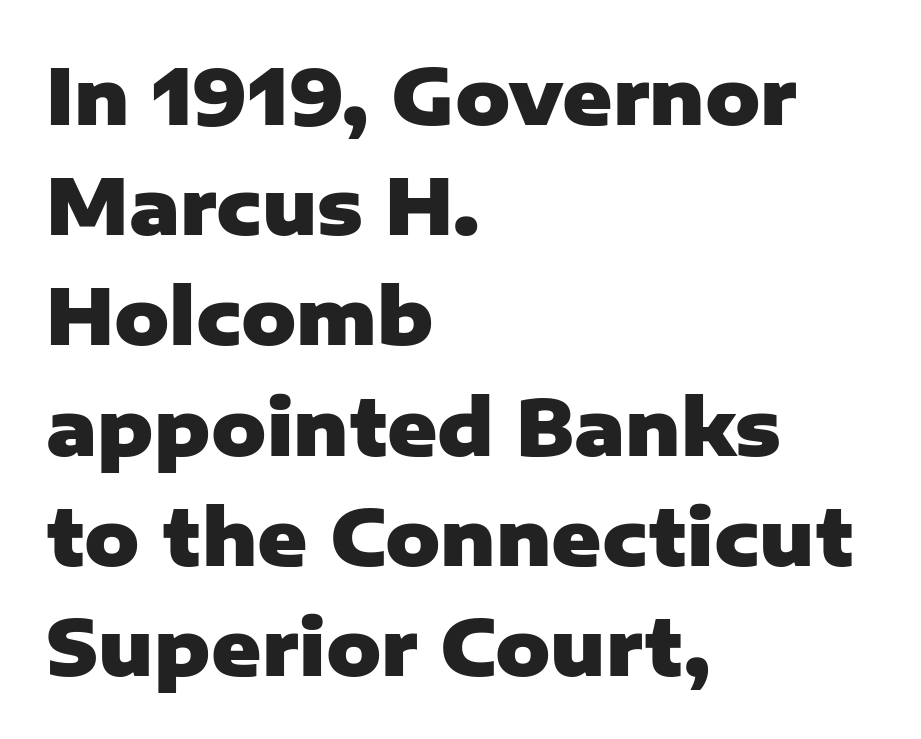
Q: Is the text bold? A: Yes.
Q: Is the text italic (slanted)? A: No, it is upright.
Q: Is the typeface a serif or a sans-serif typeface? A: Sans-serif.
Q: Is the text underlined? A: No.
Q: How is the paragraph aligned? A: Left-aligned.
Q: Is the spacing between letters normal or unusually wide? A: Normal.
Q: Is the spacing between lines tight, normal or loose? A: Normal.
Q: Width (condensed, normal, or wide)? A: Normal.
Q: Stroke contrast? A: Low.
Q: x-height? A: Medium.
Q: Monospaced? A: No.
